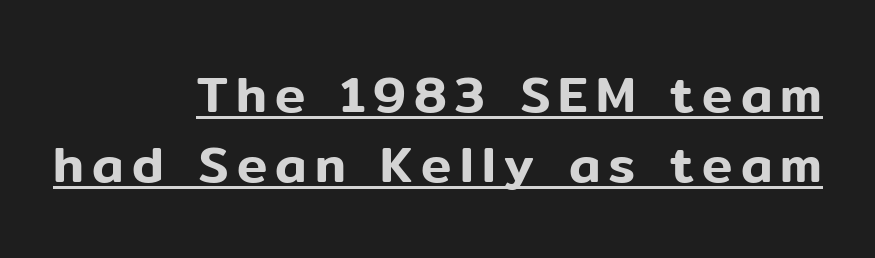
Does a line run under the words? Yes, clearly. The ragged edge is on the left, which tells us the setting is flush right. When letters stand straight like this, we call the style roman or upright. The letters advance in unequal steps, a hallmark of proportional type.
